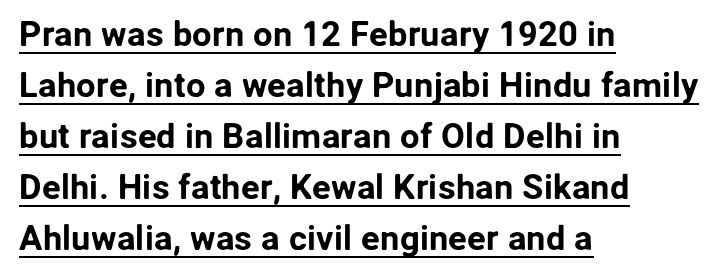
The image shows 35 px sans-serif type, upright; set left-aligned, normal line spacing (1.46x), normal letter spacing, underlined; low stroke contrast and a medium x-height.
